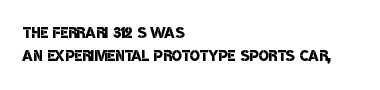
The image shows 21 px text type; set left-aligned, tight line spacing (1.11x), normal letter spacing, not underlined.
